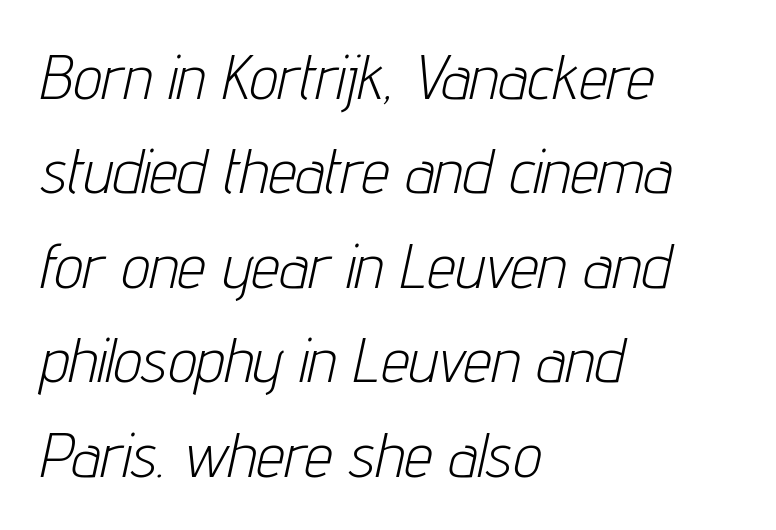
Q: Is the text bold? A: No.
Q: Is the text italic (slanted)? A: Yes, it leans right by about 12 degrees.
Q: Is the text underlined? A: No.
Q: How is the paragraph aligned? A: Left-aligned.
Q: Is the spacing between letters normal or unusually wide? A: Normal.
Q: Is the spacing between lines tight, normal or loose? A: Normal.
Q: Width (condensed, normal, or wide)? A: Condensed.
Q: Stroke contrast? A: Low.
Q: x-height? A: Medium.
Q: Monospaced? A: No.
